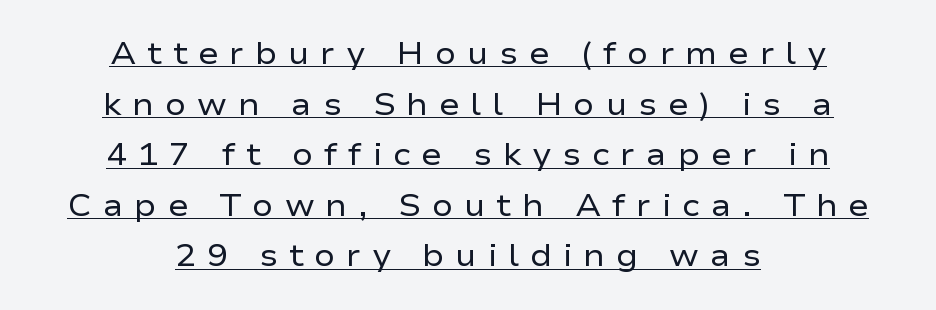
{"serif": "no", "italic": "no", "bold": "no", "weight": "regular", "width": "wide", "stroke_contrast": "low", "x_height": "medium", "monospaced": "no", "underline": "yes", "align": "center", "line_spacing": "normal", "line_spacing_ratio": 1.63, "letter_spacing": "wide", "letter_spacing_em": 0.35, "glyph_px": 31}
